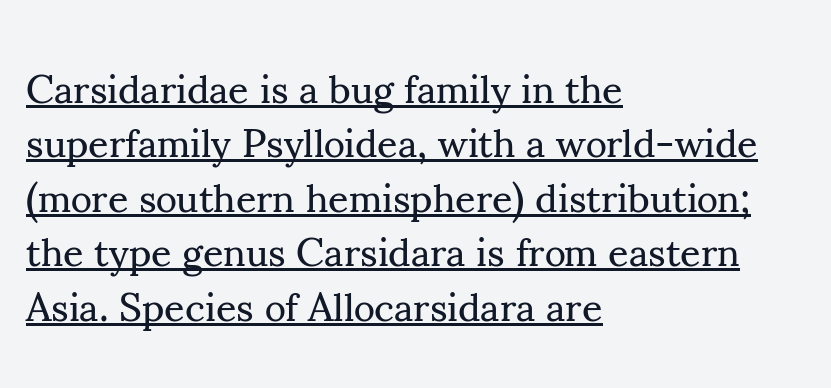
Q: Is the text bold? A: No.
Q: Is the text italic (slanted)? A: No, it is upright.
Q: Is the typeface a serif or a sans-serif typeface? A: Serif.
Q: Is the text underlined? A: Yes.
Q: How is the paragraph aligned? A: Left-aligned.
Q: Is the spacing between letters normal or unusually wide? A: Normal.
Q: Is the spacing between lines tight, normal or loose? A: Normal.
Q: Width (condensed, normal, or wide)? A: Normal.
Q: Stroke contrast? A: Medium.
Q: x-height? A: Small.
Q: Monospaced? A: No.
